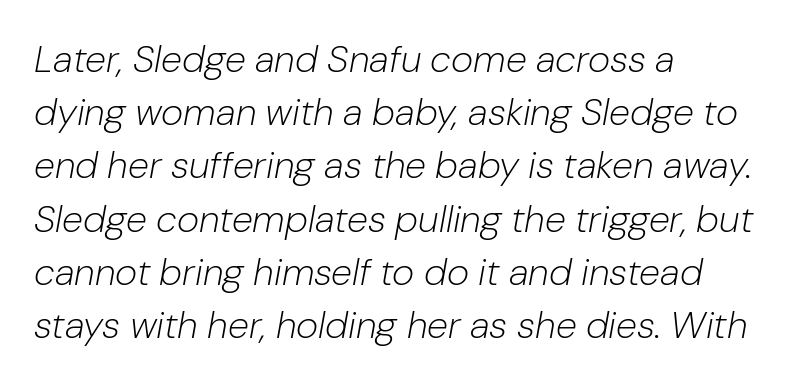
In terms of leading, this rendering sits right in the middle. The area under the type is left untouched. The typeface has the unassuming heft of standard copy or less. Is this a fixed-width face? No — the glyphs have proportional, varying widths. The face used here has a pronounced slope to its letters. One-word summary of the alignment: left.
